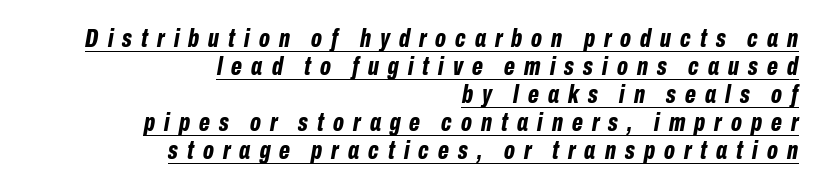
The image shows 26 px bold type, italic (leaning right); set right-aligned, tight line spacing (1.08x), unusually wide letter spacing (+0.35 em), underlined.
